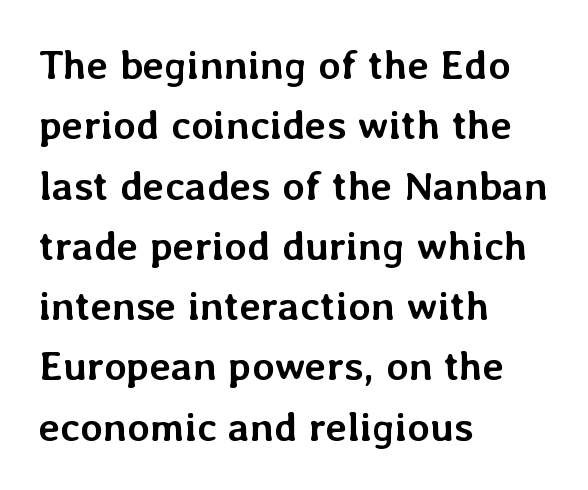
A classic flush-left, rag-right setting is used for this passage. Thick stems and heavy bowls — unmistakably bold. Descenders hang freely into open space. This rendering leaves character spacing at its baseline value. The typography opts for an upright posture over an oblique one. The face used here is proportionally spaced, like ordinary book or web type.
